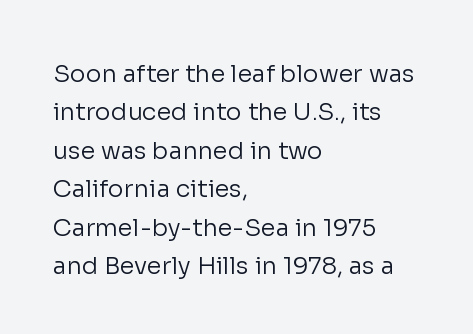
{"italic": "no", "bold": "no", "underline": "no", "align": "left", "line_spacing": "normal", "line_spacing_ratio": 1.6, "letter_spacing": "normal", "letter_spacing_em": 0.0, "glyph_px": 24}
